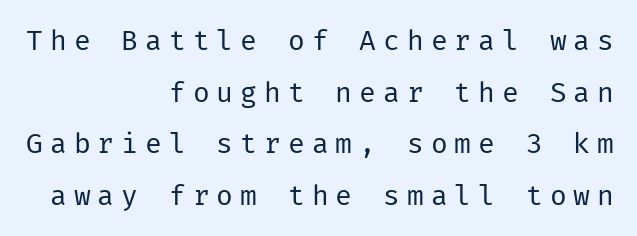
{"serif": "no", "italic": "no", "bold": "no", "weight": "regular", "width": "normal", "stroke_contrast": "low", "x_height": "medium", "underline": "no", "align": "right", "line_spacing_ratio": 1.84, "letter_spacing": "wide", "letter_spacing_em": 0.25, "glyph_px": 28}
